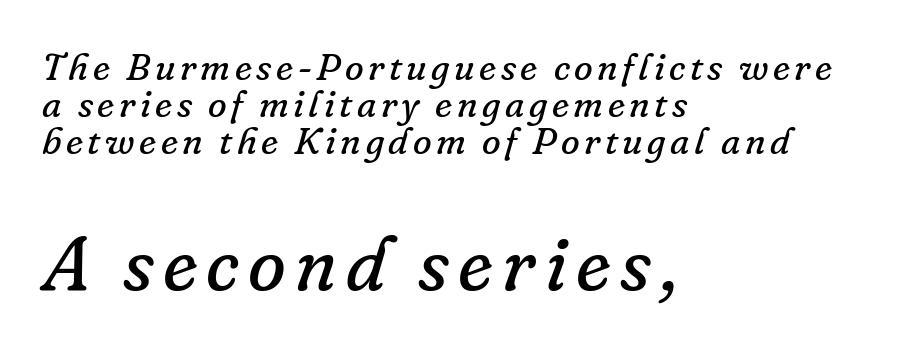
The image shows 77 px regular-weight serif type, italic (leaning right); set left-aligned, tight line spacing (0.97x), not underlined; the second (bottom) block is 2.03x larger; low stroke contrast and a small x-height.
